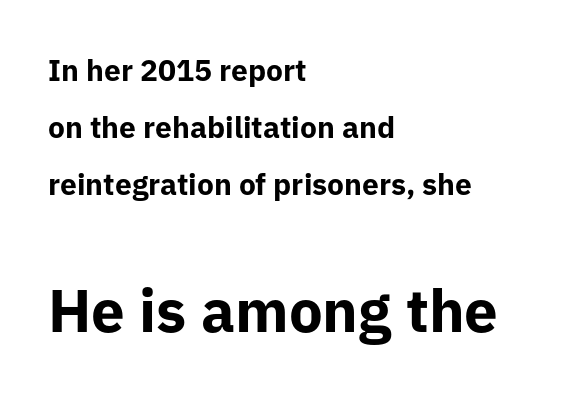
The image shows 60 px bold sans-serif type, upright; set left-aligned, loose line spacing (1.9x), normal letter spacing, not underlined; the second (bottom) block is 2.0x larger; low stroke contrast and a medium x-height.
